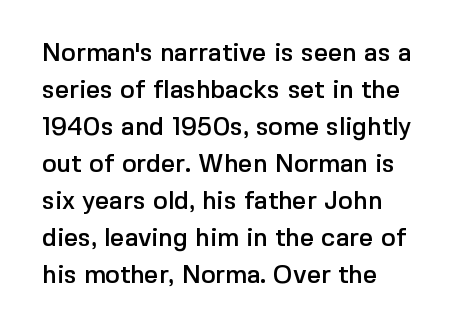
{"italic": "no", "underline": "no", "align": "left", "line_spacing": "normal", "line_spacing_ratio": 1.48, "letter_spacing": "normal", "letter_spacing_em": 0.0, "glyph_px": 25}
